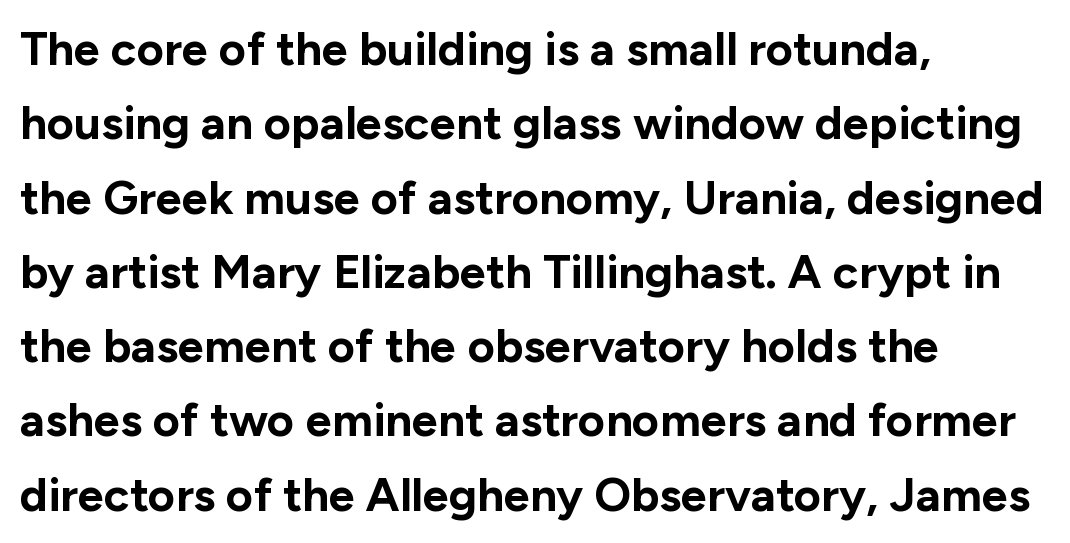
The image shows 47 px bold sans-serif type, upright; set left-aligned, normal line spacing (1.58x), normal letter spacing, not underlined; low stroke contrast and a medium x-height.
